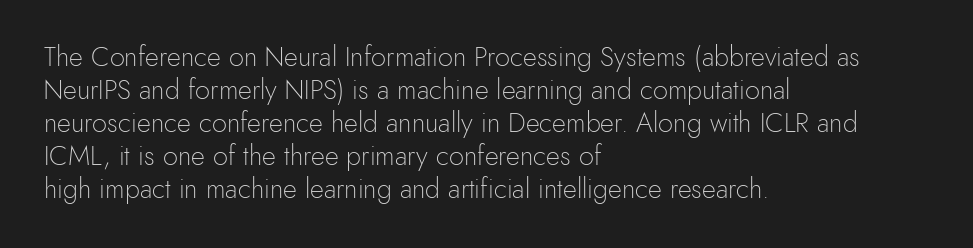
The image shows 27 px text type, upright; set left-aligned, line spacing 1.22x, normal letter spacing, not underlined.
